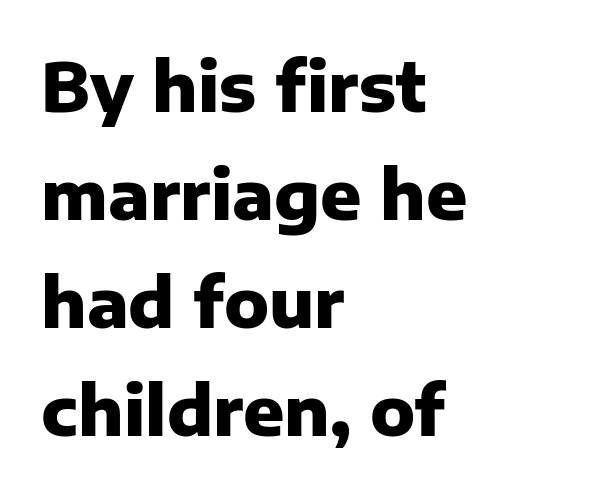
The image shows 68 px heavy sans-serif type, upright; set left-aligned, normal line spacing (1.59x), normal letter spacing, not underlined; low stroke contrast and a medium x-height.
